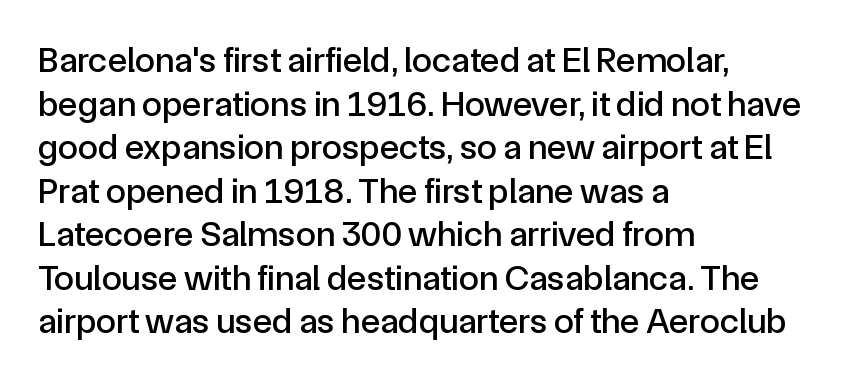
The image shows 36 px sans-serif type, upright; set left-aligned, line spacing 1.21x, normal letter spacing, not underlined; a medium x-height.
